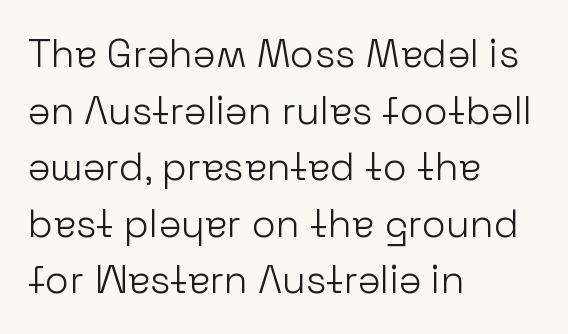
Q: Is the text bold? A: No.
Q: Is the text italic (slanted)? A: No, it is upright.
Q: Is the typeface a serif or a sans-serif typeface? A: Sans-serif.
Q: Is the text underlined? A: No.
Q: How is the paragraph aligned? A: Left-aligned.
Q: Is the spacing between letters normal or unusually wide? A: Normal.
Q: Is the spacing between lines tight, normal or loose? A: Normal.
Q: Width (condensed, normal, or wide)? A: Normal.
Q: Stroke contrast? A: Low.
Q: x-height? A: Medium.
Q: Monospaced? A: No.
